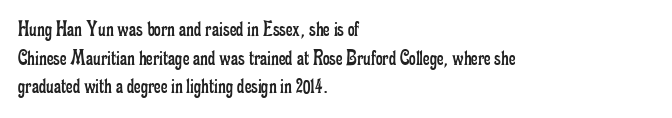
{"italic": "no", "bold": "no", "underline": "no", "align": "left", "line_spacing": "normal", "line_spacing_ratio": 1.25, "letter_spacing": "normal", "letter_spacing_em": 0.0, "glyph_px": 23}
